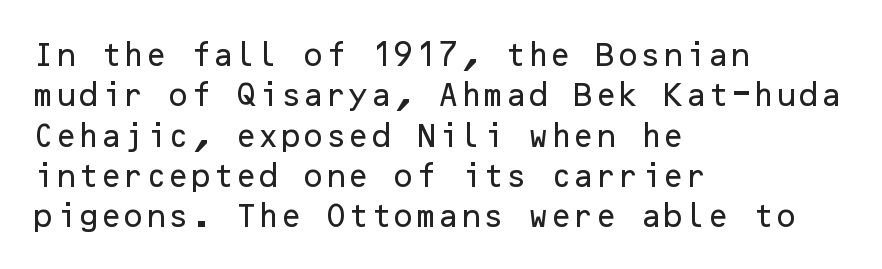
This rendering uses left alignment, leaving the right contour irregular. The vertical gap from one line to the next is medium. The space beneath each line is pristine and unruled. Does extra space separate the letters? No, they use regular spacing. Every character sits straight up, as roman type does.
